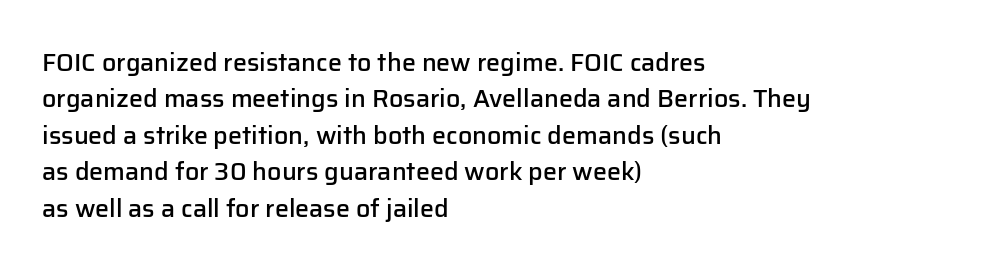
Q: Is the text bold? A: Semi-bold.
Q: Is the text italic (slanted)? A: No, it is upright.
Q: Is the text underlined? A: No.
Q: How is the paragraph aligned? A: Left-aligned.
Q: Is the spacing between letters normal or unusually wide? A: Normal.
Q: Is the spacing between lines tight, normal or loose? A: Normal.
